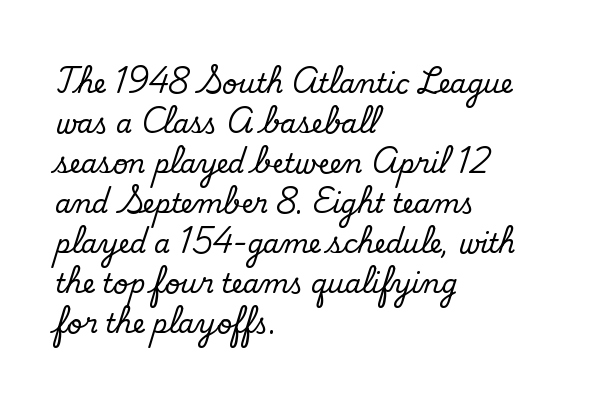
Compared with typical body copy, the letter spacing here is the same. Any mark beneath the type? The region is blank. The characters are drawn with everyday or finer stroke widths. Left-aligned paragraph, ragged on the right. Whoever set this chose a conventional vertical rhythm.
